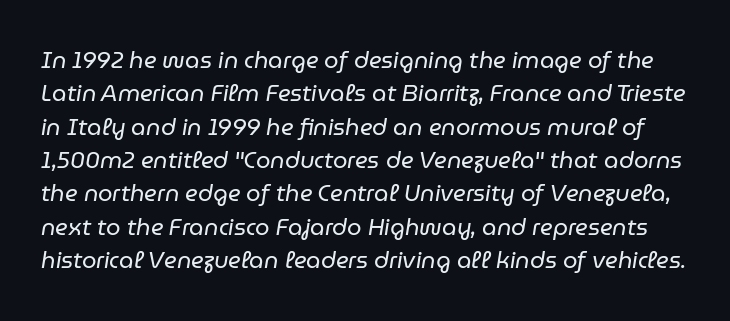
Q: Is the text bold? A: No.
Q: Is the text italic (slanted)? A: Yes, it leans right by about 9 degrees.
Q: Is the text underlined? A: No.
Q: Is the spacing between letters normal or unusually wide? A: Normal.
Q: Is the spacing between lines tight, normal or loose? A: Normal.
